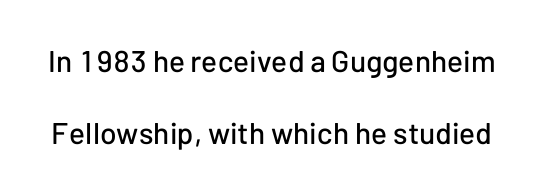
Tracking value appears to be zero — textbook default spacing. The gap between lines stays unmarked. You could not count columns in this text — the font is proportionally spaced. This rendering employs a face without finishing strokes, i.e., a sans-serif. You could fit nearly another row in the gap between these rows.
